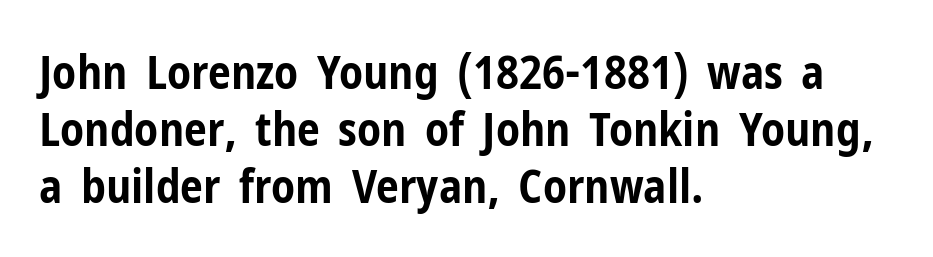
The image shows 46 px bold, condensed sans-serif type, upright; set left-aligned, line spacing 1.24x, normal letter spacing, not underlined; low stroke contrast and a medium x-height.
